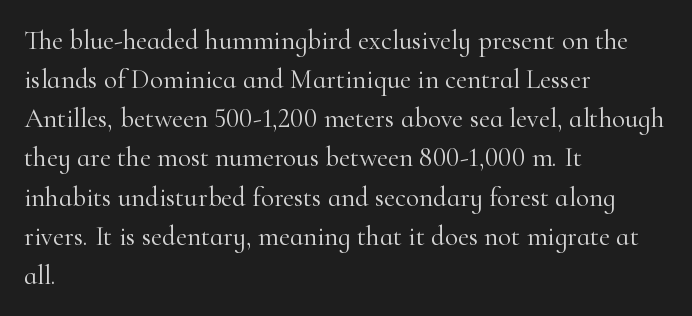
Q: Is the text bold? A: No.
Q: Is the text italic (slanted)? A: No, it is upright.
Q: Is the text underlined? A: No.
Q: How is the paragraph aligned? A: Left-aligned.
Q: Is the spacing between letters normal or unusually wide? A: Normal.
Q: Is the spacing between lines tight, normal or loose? A: Normal.
